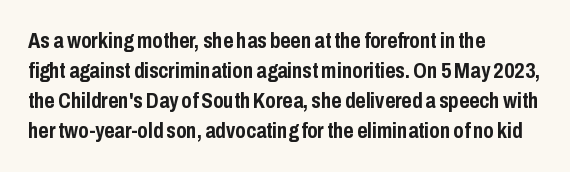
The paragraph shown leans on its left margin. This block has exactly the height ordinary leading produces. Italic: no, the glyphs are upright roman. The baseline area is clear.
